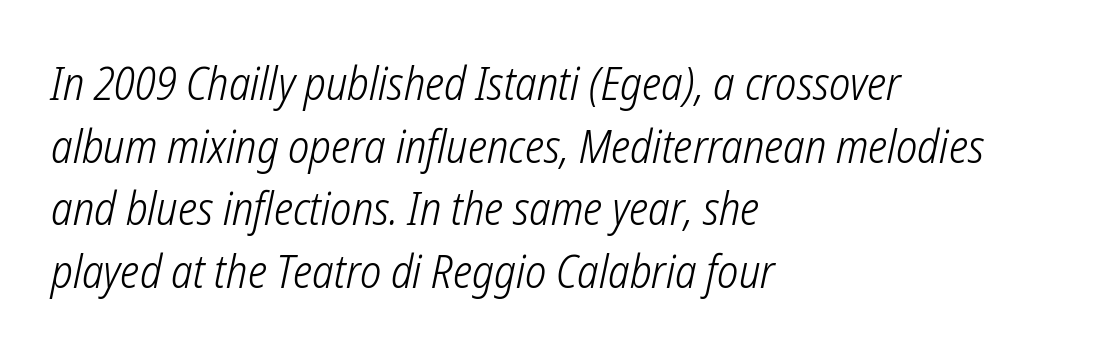
The image shows 45 px light, condensed sans-serif type; set left-aligned, normal line spacing (1.39x), normal letter spacing, not underlined; low stroke contrast and a medium x-height.
